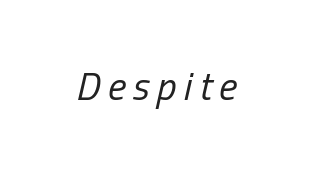
This is oblique type, the kind used for emphasis or titles. The space directly below the letters is spotless. This sample has the flowing, uneven cadence of proportional lettering. The cut favours lightness, reaching ordinary text weight at its darkest.
